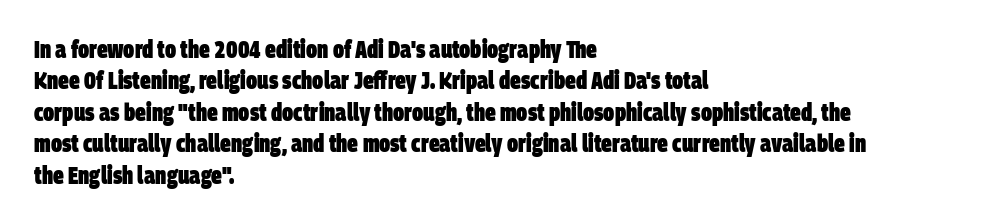
The image shows 24 px bold type; set left-aligned, normal line spacing (1.31x), normal letter spacing, not underlined.
